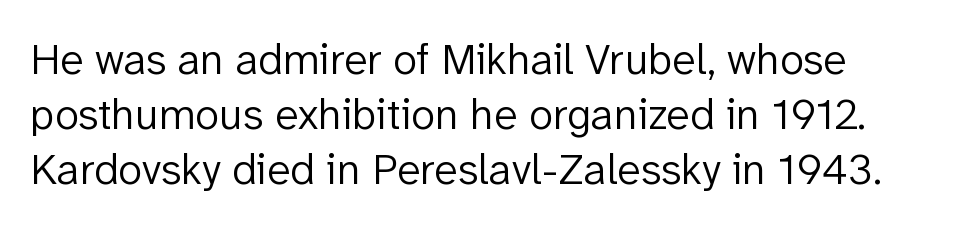
{"serif": "no", "italic": "no", "bold": "no", "weight": "light", "width": "normal", "stroke_contrast": "low", "x_height": "medium", "monospaced": "no", "underline": "no", "align": "left", "line_spacing": "normal", "line_spacing_ratio": 1.25, "letter_spacing": "normal", "letter_spacing_em": 0.0, "glyph_px": 44}
